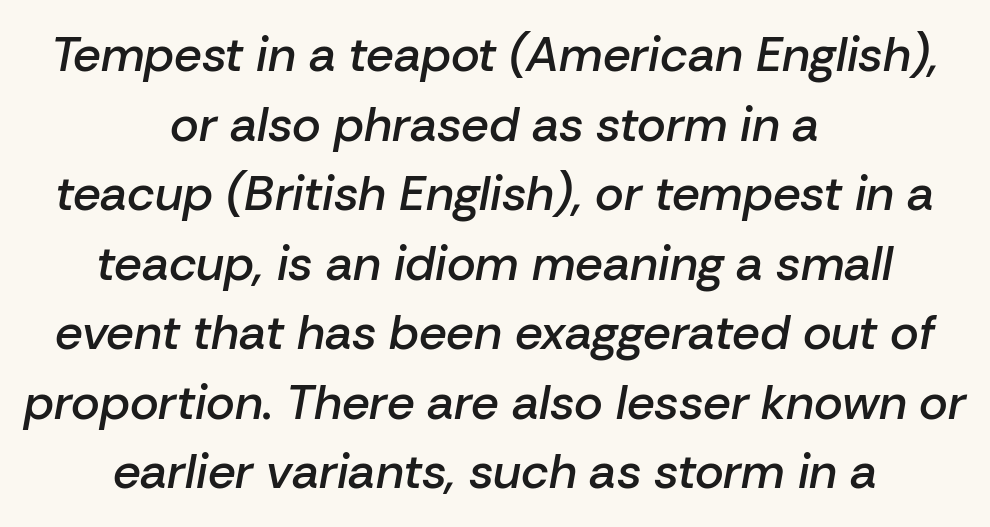
The image shows 49 px semibold type, italic (leaning right); set centered, normal line spacing (1.42x), normal letter spacing, not underlined; low stroke contrast and a medium x-height.
